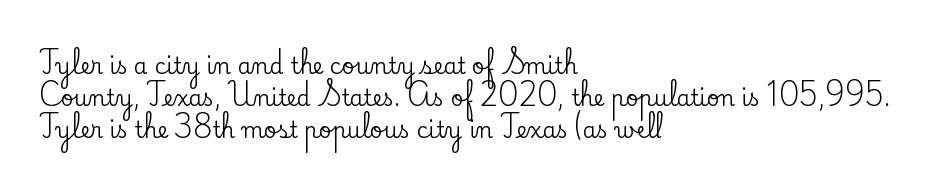
Q: Is the text italic (slanted)? A: No, it is upright.
Q: Is the text underlined? A: No.
Q: How is the paragraph aligned? A: Left-aligned.
Q: Is the spacing between letters normal or unusually wide? A: Normal.
Q: Is the spacing between lines tight, normal or loose? A: Normal.
